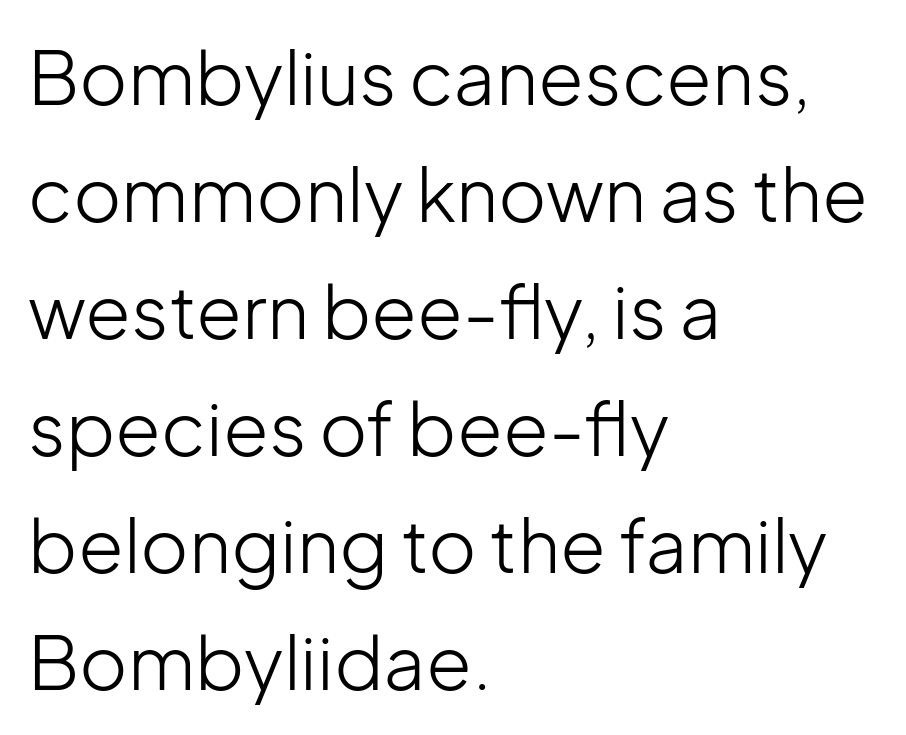
The image shows 74 px light sans-serif type, upright; set left-aligned, normal line spacing (1.58x), normal letter spacing, not underlined; low stroke contrast and a medium x-height.
